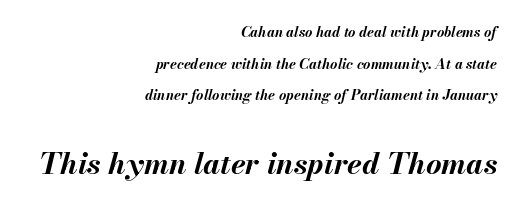
Q: Is the text bold? A: Yes.
Q: Is the text italic (slanted)? A: Yes, it leans right by about 13 degrees.
Q: Is the text underlined? A: No.
Q: How is the paragraph aligned? A: Right-aligned.
Q: Is the spacing between letters normal or unusually wide? A: Normal.
Q: Is the spacing between lines tight, normal or loose? A: Loose.
Q: Which block of text is set in a larger size, the first (top) or the second (bottom)? A: The second (bottom) one.
Q: Width (condensed, normal, or wide)? A: Normal.
Q: Stroke contrast? A: Medium.
Q: x-height? A: Small.
Q: Monospaced? A: No.
